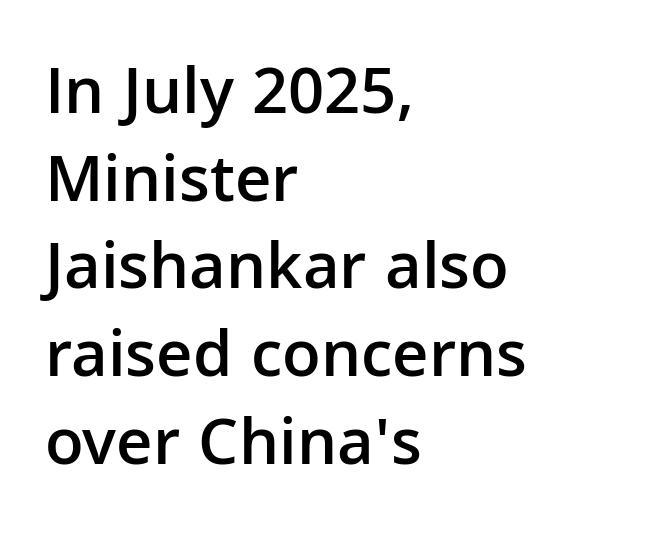
Nope, not italic — everything's standing straight. Each letter keeps its own natural width here, so spacing adapts to shape. The face used here is rendered with its standard letterfit. Quick note: underline off.
